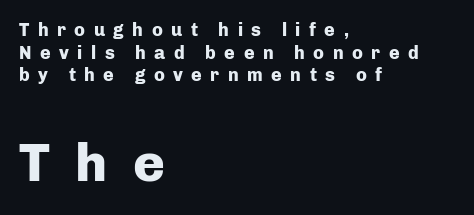
Q: Is the text bold? A: Yes.
Q: Is the text italic (slanted)? A: No, it is upright.
Q: Is the typeface a serif or a sans-serif typeface? A: Sans-serif.
Q: Is the text underlined? A: No.
Q: How is the paragraph aligned? A: Left-aligned.
Q: Is the spacing between letters normal or unusually wide? A: Unusually wide.
Q: Is the spacing between lines tight, normal or loose? A: Normal.
Q: Which block of text is set in a larger size, the first (top) or the second (bottom)? A: The second (bottom) one.
Q: Width (condensed, normal, or wide)? A: Normal.
Q: Stroke contrast? A: Low.
Q: x-height? A: Medium.
Q: Monospaced? A: No.
